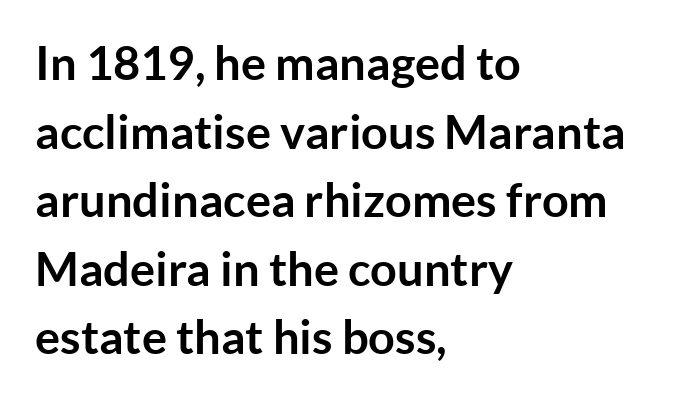
Q: Is the text bold? A: Yes.
Q: Is the text italic (slanted)? A: No, it is upright.
Q: Is the typeface a serif or a sans-serif typeface? A: Sans-serif.
Q: Is the text underlined? A: No.
Q: How is the paragraph aligned? A: Left-aligned.
Q: Is the spacing between letters normal or unusually wide? A: Normal.
Q: Is the spacing between lines tight, normal or loose? A: Normal.
Q: Width (condensed, normal, or wide)? A: Normal.
Q: Stroke contrast? A: Low.
Q: x-height? A: Medium.
Q: Monospaced? A: No.
